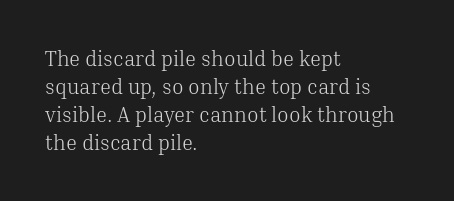
Visually the block forms a straight wall on the left and a jagged coastline on the right. Style check: upright. Bold? No — there's no thickening of the strokes. Notice how descenders clear the ascenders below comfortably — that's standard leading. Each word holds together tightly as a unit, with standard inter-letter gaps.
